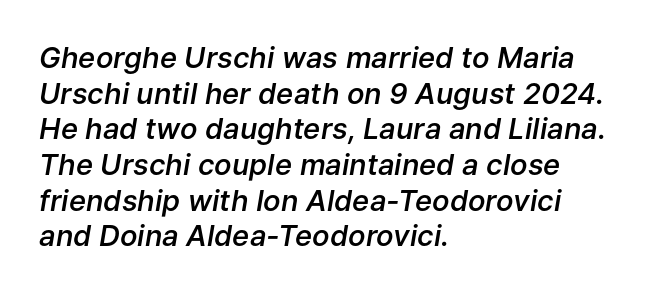
{"italic": "yes", "lean": "right", "slant_degrees": 9, "bold": "semi", "weight": "semibold", "width": "normal", "stroke_contrast": "low", "x_height": "medium", "monospaced": "no", "underline": "no", "align": "left", "line_spacing_ratio": 1.23, "letter_spacing": "normal", "letter_spacing_em": 0.0, "glyph_px": 29}
